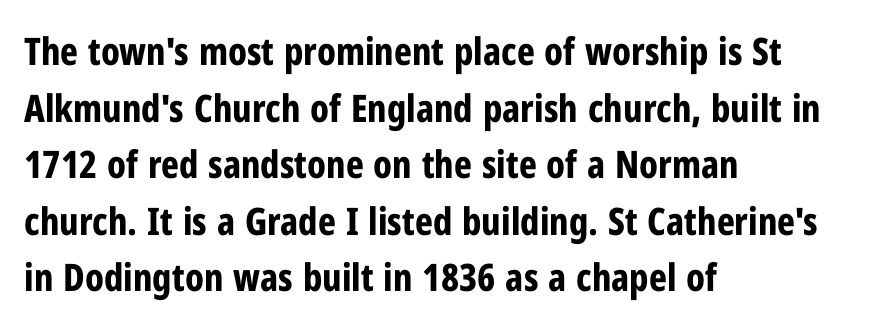
{"serif": "no", "italic": "no", "bold": "yes", "weight": "bold", "width": "condensed", "stroke_contrast": "low", "x_height": "medium", "monospaced": "no", "underline": "no", "align": "left", "line_spacing": "normal", "line_spacing_ratio": 1.49, "letter_spacing": "normal", "letter_spacing_em": 0.0, "glyph_px": 38}
